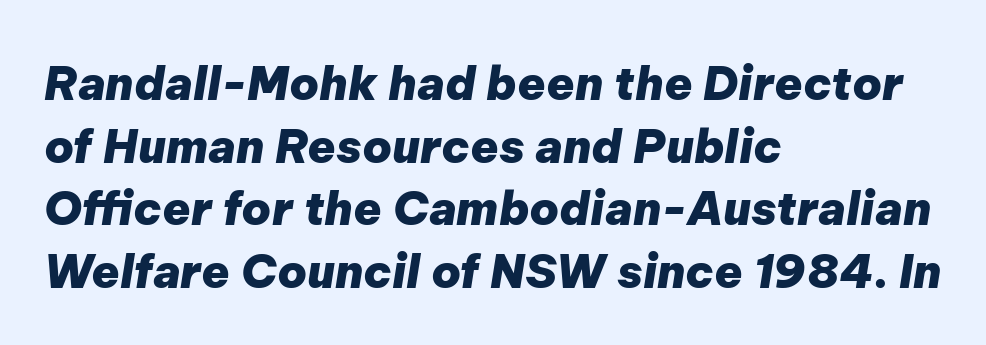
The image shows 46 px heavy type, italic (leaning right); set left-aligned, normal line spacing (1.36x), normal letter spacing, not underlined; low stroke contrast and a medium x-height.
